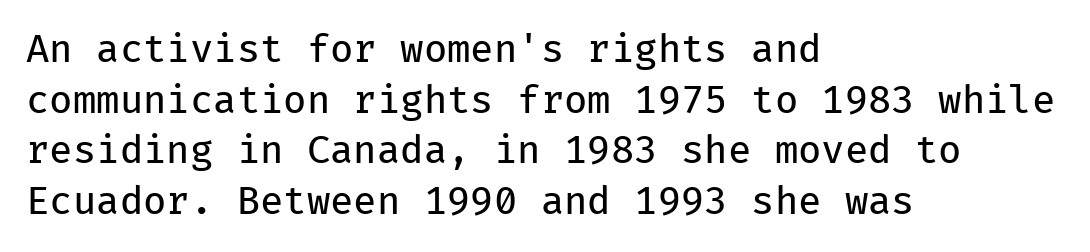
The image shows 38 px regular-weight sans-serif type, upright, monospaced; set left-aligned, normal line spacing (1.33x), normal letter spacing, not underlined; low stroke contrast and a medium x-height.
